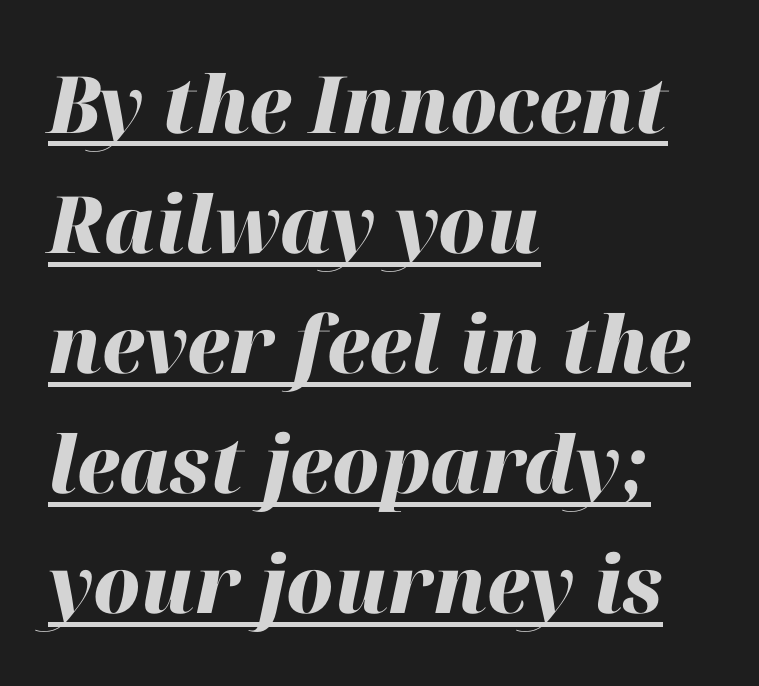
Q: Is the text bold? A: Yes.
Q: Is the text italic (slanted)? A: Yes, it leans right by about 12 degrees.
Q: Is the text underlined? A: Yes.
Q: How is the paragraph aligned? A: Left-aligned.
Q: Is the spacing between letters normal or unusually wide? A: Normal.
Q: Is the spacing between lines tight, normal or loose? A: Normal.
Q: Width (condensed, normal, or wide)? A: Normal.
Q: Stroke contrast? A: High.
Q: x-height? A: Medium.
Q: Monospaced? A: No.
